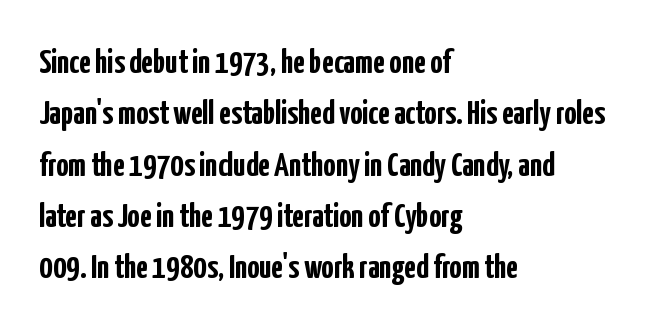
{"serif": "no", "italic": "no", "bold": "yes", "weight": "semibold", "width": "condensed", "stroke_contrast": "low", "x_height": "medium", "monospaced": "no", "underline": "no", "align": "left", "line_spacing": "normal", "line_spacing_ratio": 1.51, "letter_spacing": "normal", "letter_spacing_em": 0.0, "glyph_px": 34}
